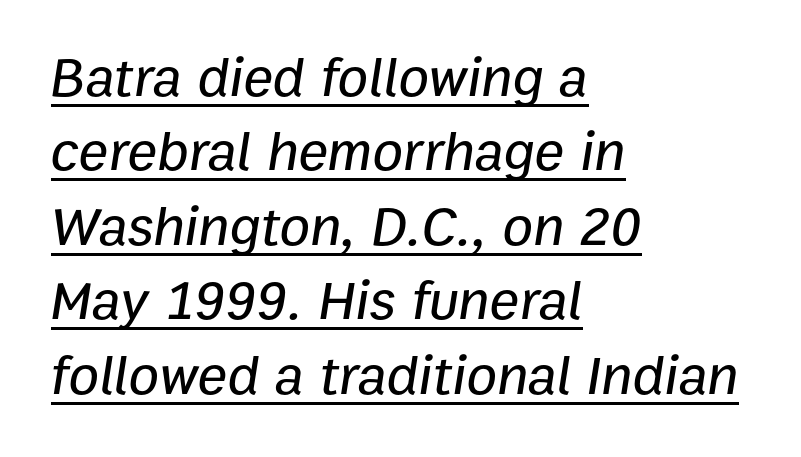
Look at the tracking — it's just the regular setting, nothing added. This sample uses an oblique cut, with every glyph tilted off the vertical. The face used here is proportionally spaced, like ordinary book or web type. Left-aligned paragraph, ragged on the right. Like a heading marked for emphasis, these lines bear an underscore.
